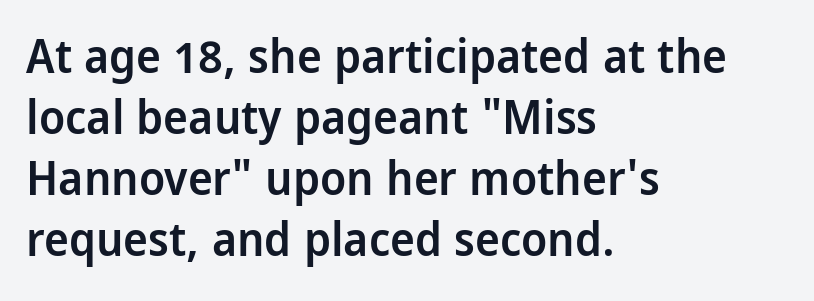
{"serif": "no", "italic": "no", "bold": "semi", "weight": "semibold", "width": "condensed", "stroke_contrast": "low", "x_height": "large", "monospaced": "no", "underline": "no", "align": "left", "line_spacing": "normal", "line_spacing_ratio": 1.3, "letter_spacing": "normal", "letter_spacing_em": 0.0, "glyph_px": 47}
